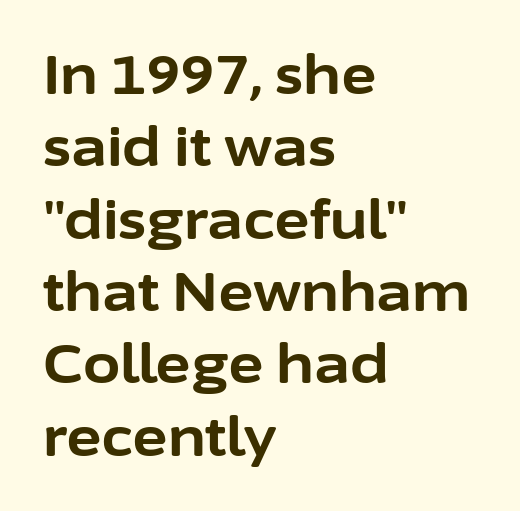
Q: Is the text bold? A: Yes.
Q: Is the text italic (slanted)? A: No, it is upright.
Q: Is the typeface a serif or a sans-serif typeface? A: Sans-serif.
Q: Is the text underlined? A: No.
Q: How is the paragraph aligned? A: Left-aligned.
Q: Is the spacing between letters normal or unusually wide? A: Normal.
Q: Is the spacing between lines tight, normal or loose? A: Normal.
Q: Width (condensed, normal, or wide)? A: Normal.
Q: Stroke contrast? A: Low.
Q: x-height? A: Medium.
Q: Monospaced? A: No.
